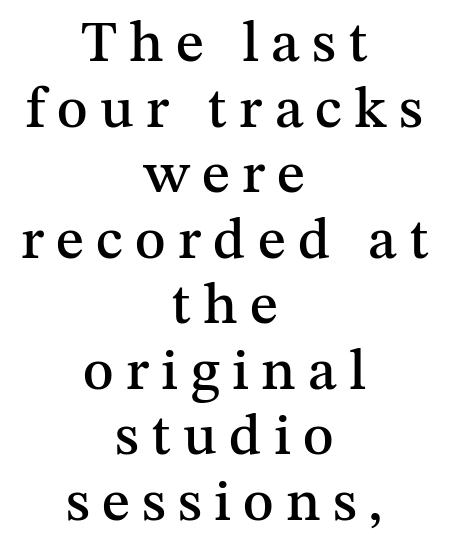
The strip under each line holds only bare page. You could barely slide anything between these rows. The type is letterspaced generously, with wide tracking. These lines are rendered in a variable-pitch font. Unlike a clean sans, this face finishes its strokes with serifs.
